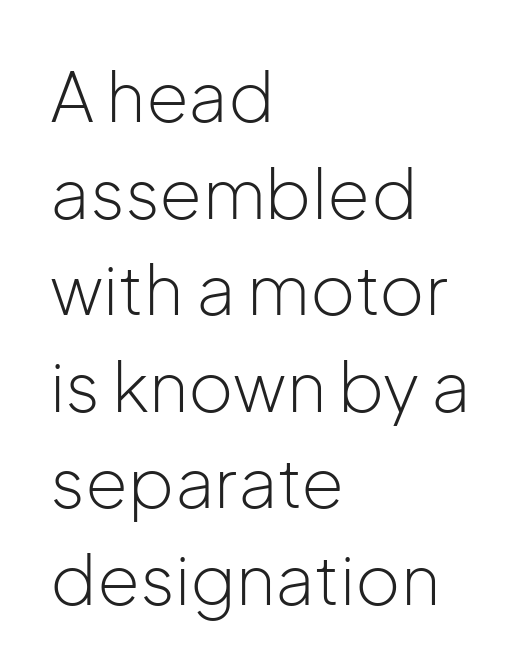
Q: Is the text bold? A: No.
Q: Is the text italic (slanted)? A: No, it is upright.
Q: Is the typeface a serif or a sans-serif typeface? A: Sans-serif.
Q: Is the text underlined? A: No.
Q: How is the paragraph aligned? A: Left-aligned.
Q: Is the spacing between letters normal or unusually wide? A: Normal.
Q: Is the spacing between lines tight, normal or loose? A: Normal.
Q: Width (condensed, normal, or wide)? A: Normal.
Q: Stroke contrast? A: Low.
Q: x-height? A: Medium.
Q: Monospaced? A: No.
